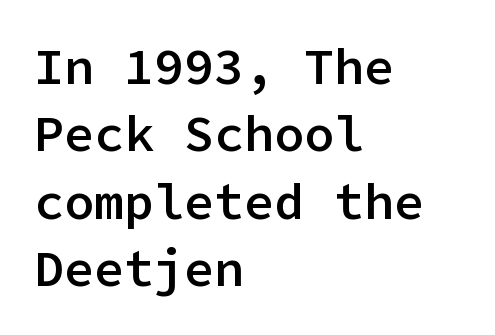
{"serif": "no", "italic": "no", "bold": "semi", "weight": "semibold", "width": "normal", "stroke_contrast": "low", "x_height": "medium", "underline": "no", "align": "left", "line_spacing": "normal", "line_spacing_ratio": 1.35, "letter_spacing": "normal", "letter_spacing_em": 0.0, "glyph_px": 50}
